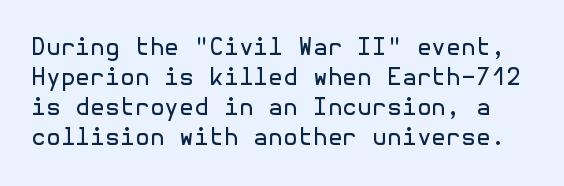
Q: Is the text bold? A: No.
Q: Is the text italic (slanted)? A: No, it is upright.
Q: Is the text underlined? A: No.
Q: Is the spacing between letters normal or unusually wide? A: Normal.
Q: Is the spacing between lines tight, normal or loose? A: Normal.
